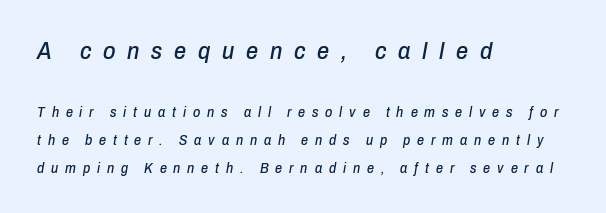
{"italic": "yes", "lean": "right", "slant_degrees": 10, "underline": "no", "align": "left", "line_spacing": "loose", "line_spacing_ratio": 1.99, "letter_spacing": "wide", "letter_spacing_em": 0.49, "larger_block": "first", "size_ratio": 1.71, "glyph_px": 24}
